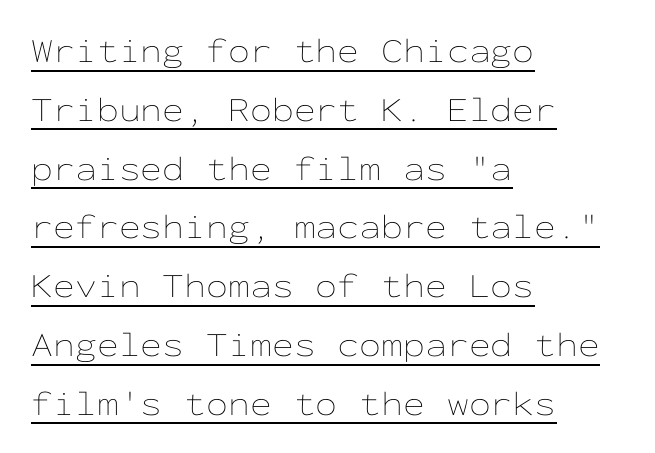
{"italic": "no", "bold": "no", "weight": "thin", "width": "wide", "stroke_contrast": "low", "x_height": "medium", "monospaced": "yes", "underline": "yes", "align": "left", "line_spacing": "normal", "line_spacing_ratio": 1.68, "letter_spacing": "normal", "letter_spacing_em": 0.0, "glyph_px": 35}
